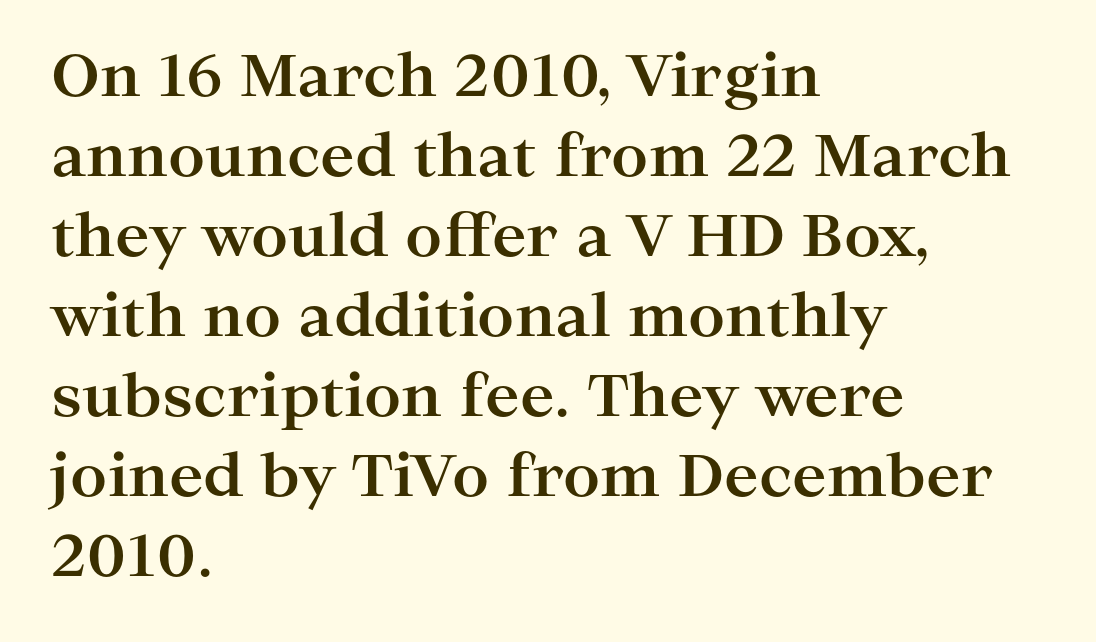
Q: Is the text bold? A: Yes.
Q: Is the text italic (slanted)? A: No, it is upright.
Q: Is the typeface a serif or a sans-serif typeface? A: Serif.
Q: Is the text underlined? A: No.
Q: How is the paragraph aligned? A: Left-aligned.
Q: Is the spacing between letters normal or unusually wide? A: Normal.
Q: Is the spacing between lines tight, normal or loose? A: Normal.
Q: Width (condensed, normal, or wide)? A: Wide.
Q: Stroke contrast? A: High.
Q: x-height? A: Medium.
Q: Monospaced? A: No.
